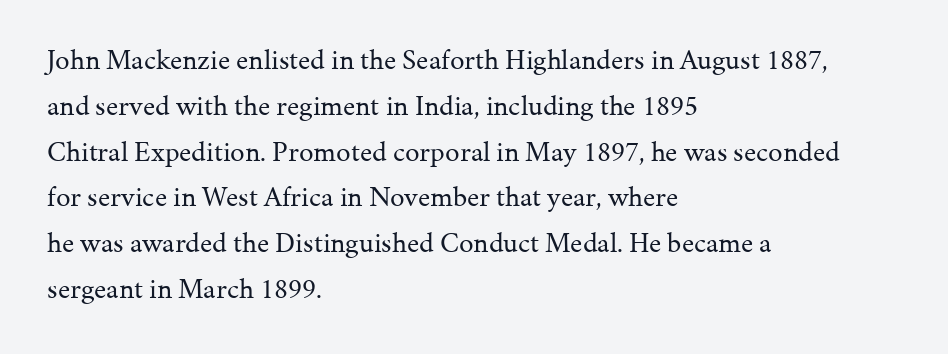
{"serif": "yes", "italic": "no", "bold": "no", "weight": "regular", "width": "normal", "stroke_contrast": "medium", "x_height": "medium", "monospaced": "no", "underline": "no", "align": "left", "line_spacing": "normal", "line_spacing_ratio": 1.58, "letter_spacing": "normal", "letter_spacing_em": 0.0, "glyph_px": 29}
